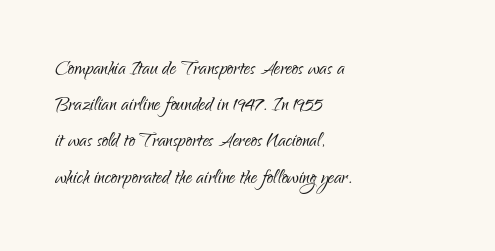
Q: Is the text bold? A: No.
Q: Is the text italic (slanted)? A: Yes.
Q: Is the text underlined? A: No.
Q: How is the paragraph aligned? A: Left-aligned.
Q: Is the spacing between letters normal or unusually wide? A: Normal.
Q: Is the spacing between lines tight, normal or loose? A: Normal.
